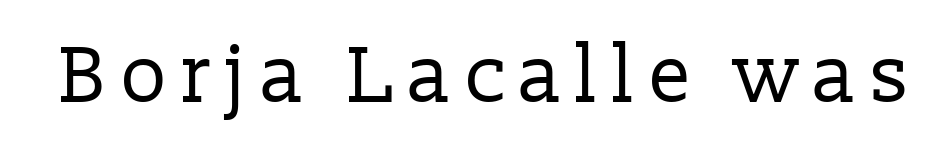
{"serif": "yes", "italic": "no", "bold": "no", "weight": "regular", "width": "normal", "stroke_contrast": "low", "x_height": "medium", "monospaced": "no", "underline": "no", "glyph_px": 79}
